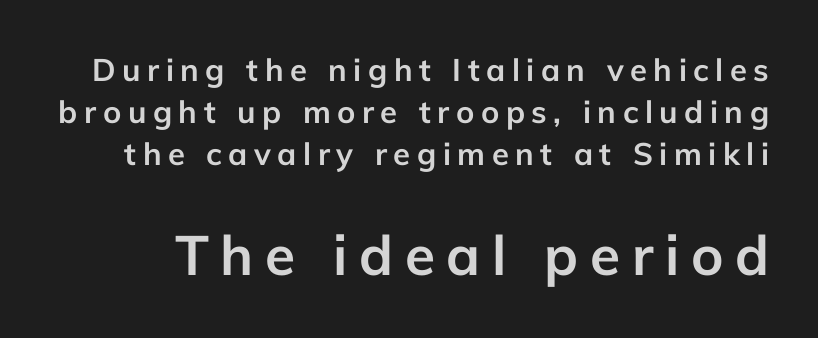
Q: Is the text bold? A: Yes.
Q: Is the text italic (slanted)? A: No, it is upright.
Q: Is the typeface a serif or a sans-serif typeface? A: Sans-serif.
Q: Is the text underlined? A: No.
Q: Is the spacing between letters normal or unusually wide? A: Unusually wide.
Q: Is the spacing between lines tight, normal or loose? A: Normal.
Q: Which block of text is set in a larger size, the first (top) or the second (bottom)? A: The second (bottom) one.
Q: Width (condensed, normal, or wide)? A: Normal.
Q: Stroke contrast? A: Low.
Q: x-height? A: Medium.
Q: Monospaced? A: No.
